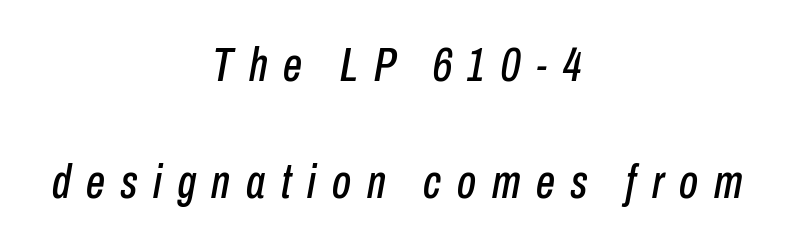
{"italic": "yes", "lean": "right", "slant_degrees": 10, "width": "condensed", "stroke_contrast": "low", "x_height": "medium", "monospaced": "no", "underline": "no", "align": "center", "line_spacing": "loose", "line_spacing_ratio": 2.44, "letter_spacing": "wide", "letter_spacing_em": 0.33, "glyph_px": 48}
